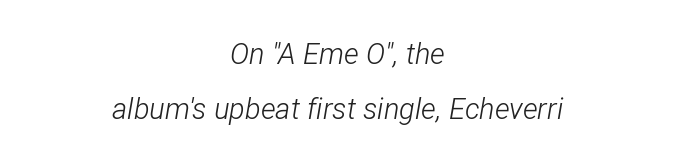
{"italic": "yes", "lean": "right", "slant_degrees": 12, "bold": "no", "weight": "light", "width": "condensed", "stroke_contrast": "low", "x_height": "medium", "monospaced": "no", "underline": "no", "align": "center", "line_spacing": "loose", "line_spacing_ratio": 1.91, "letter_spacing": "normal", "letter_spacing_em": 0.0, "glyph_px": 29}
